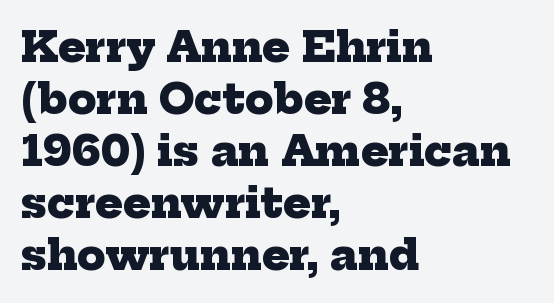
The image shows 41 px heavy serif type; set left-aligned, normal line spacing (1.27x), normal letter spacing, not underlined; low stroke contrast and a medium x-height.
